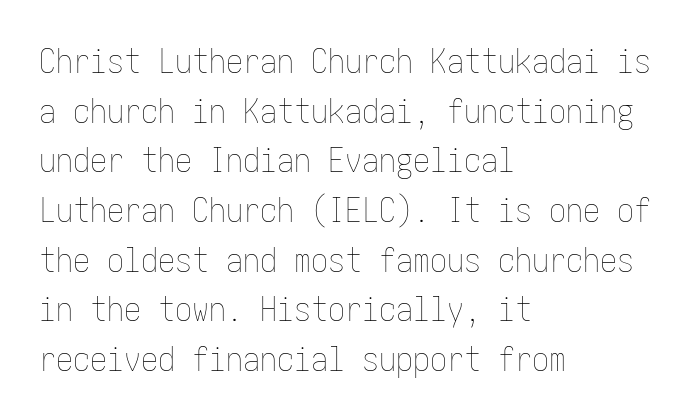
You can tell it's not italic because the verticals are truly vertical. Check under the words: just untouched page. How would I describe the line gaps? Plain and ordinary. The passage is arranged the way most books set body copy — flush left. This rendering leaves character spacing at its baseline value.
